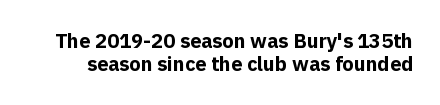
Q: Is the text bold? A: Yes.
Q: Is the text italic (slanted)? A: No, it is upright.
Q: Is the text underlined? A: No.
Q: Is the spacing between letters normal or unusually wide? A: Normal.
